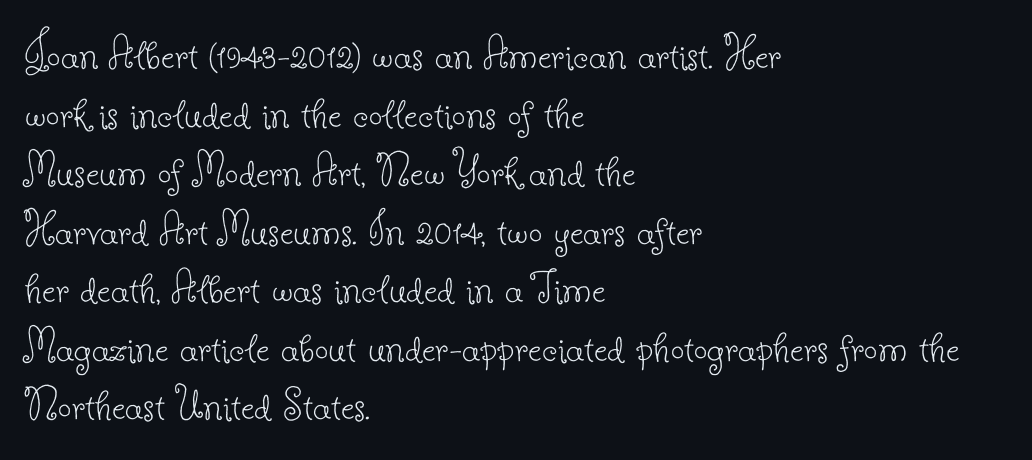
Q: Is the text bold? A: No.
Q: Is the text italic (slanted)? A: No, it is upright.
Q: Is the typeface a serif or a sans-serif typeface? A: Serif.
Q: Is the text underlined? A: No.
Q: How is the paragraph aligned? A: Left-aligned.
Q: Is the spacing between letters normal or unusually wide? A: Normal.
Q: Width (condensed, normal, or wide)? A: Normal.
Q: Stroke contrast? A: Low.
Q: x-height? A: Small.
Q: Monospaced? A: No.
